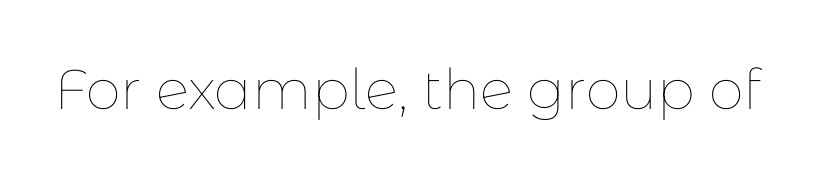
Q: Is the text bold? A: No.
Q: Is the text italic (slanted)? A: No, it is upright.
Q: Is the text underlined? A: No.
Q: Is the spacing between letters normal or unusually wide? A: Normal.
Q: Width (condensed, normal, or wide)? A: Normal.
Q: Stroke contrast? A: Low.
Q: x-height? A: Medium.
Q: Monospaced? A: No.
